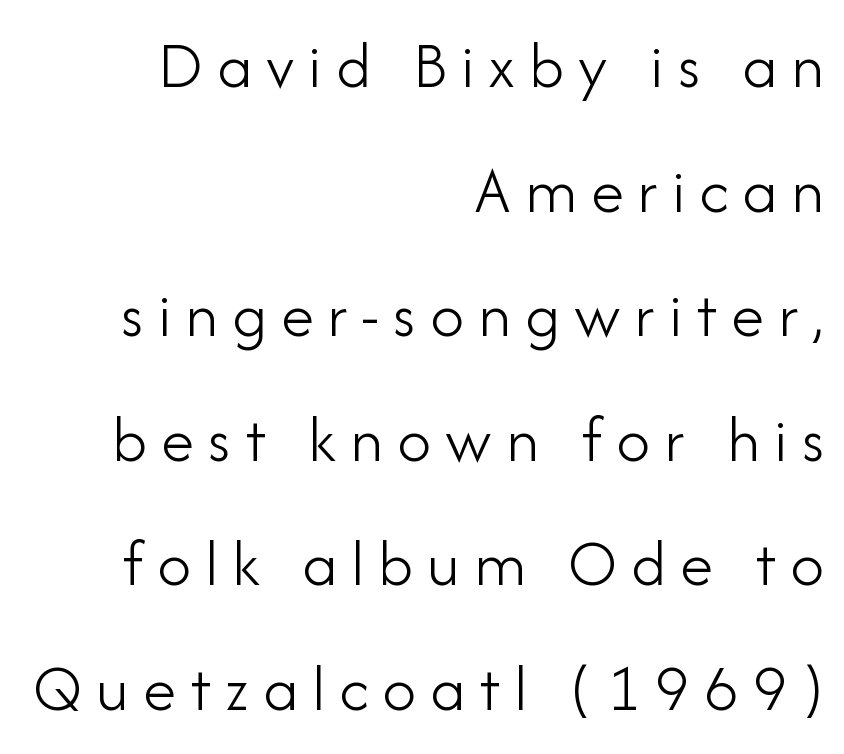
The image shows 67 px light sans-serif type, upright; set right-aligned, line spacing 1.86x, unusually wide letter spacing (+0.21 em), not underlined; low stroke contrast and a small x-height.
